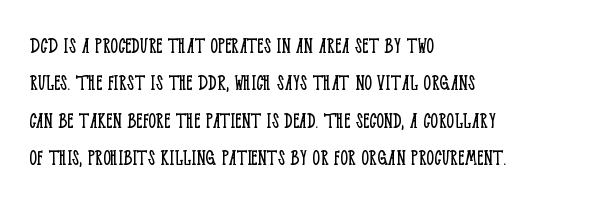
{"italic": "no", "bold": "no", "underline": "no", "align": "left", "line_spacing": "normal", "line_spacing_ratio": 1.56, "letter_spacing": "normal", "letter_spacing_em": 0.0, "glyph_px": 24}
